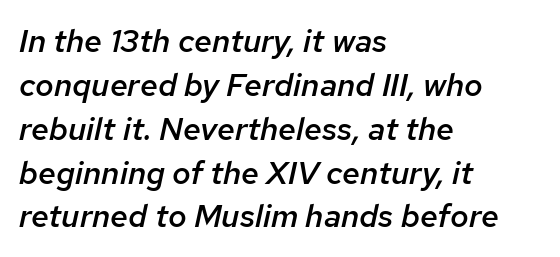
{"italic": "yes", "lean": "right", "slant_degrees": 12, "bold": "semi", "weight": "semibold", "width": "normal", "stroke_contrast": "low", "x_height": "medium", "monospaced": "no", "underline": "no", "align": "left", "line_spacing": "normal", "line_spacing_ratio": 1.37, "letter_spacing": "normal", "letter_spacing_em": 0.0, "glyph_px": 32}
